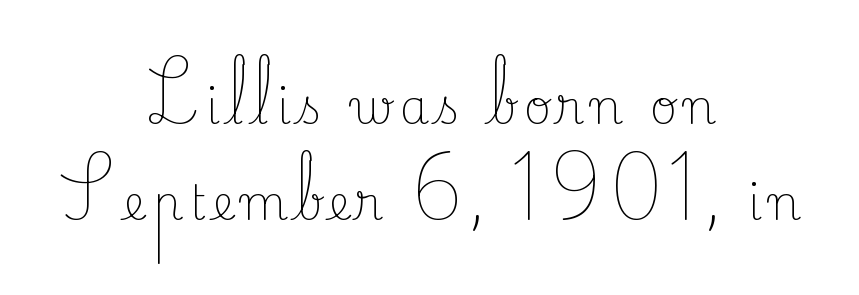
Q: Is the text bold? A: No.
Q: Is the text italic (slanted)? A: No, it is upright.
Q: Is the typeface a serif or a sans-serif typeface? A: Serif.
Q: Is the text underlined? A: No.
Q: How is the paragraph aligned? A: Centered.
Q: Is the spacing between lines tight, normal or loose? A: Loose.
Q: Width (condensed, normal, or wide)? A: Normal.
Q: Stroke contrast? A: Low.
Q: x-height? A: Small.
Q: Monospaced? A: No.
